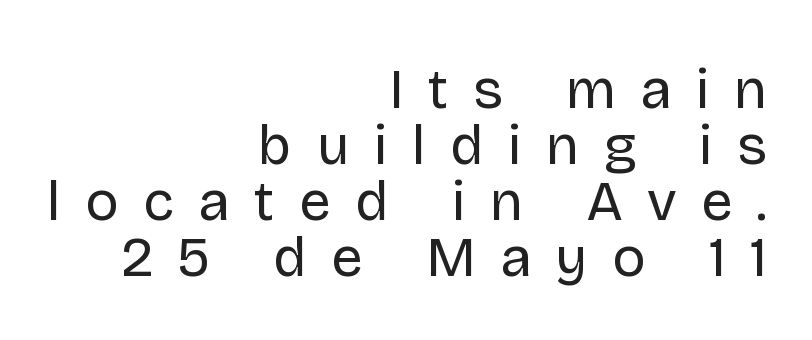
The image shows 56 px regular-weight sans-serif type, upright; set right-aligned, tight line spacing (1.0x), unusually wide letter spacing (+0.44 em), not underlined; low stroke contrast and a large x-height.
